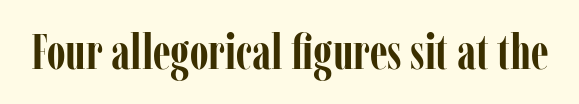
The image shows 49 px semibold, condensed serif type, upright; set normal letter spacing, not underlined; low stroke contrast and a medium x-height.
